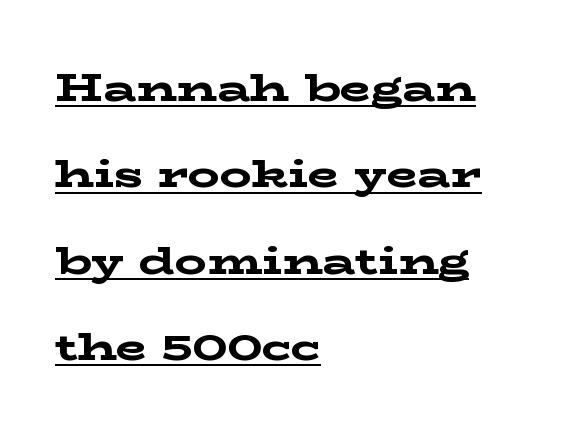
{"serif": "yes", "italic": "no", "bold": "yes", "weight": "bold", "width": "wide", "stroke_contrast": "low", "x_height": "medium", "monospaced": "no", "underline": "yes", "align": "left", "line_spacing": "loose", "line_spacing_ratio": 2.16, "letter_spacing": "normal", "letter_spacing_em": 0.0, "glyph_px": 40}
